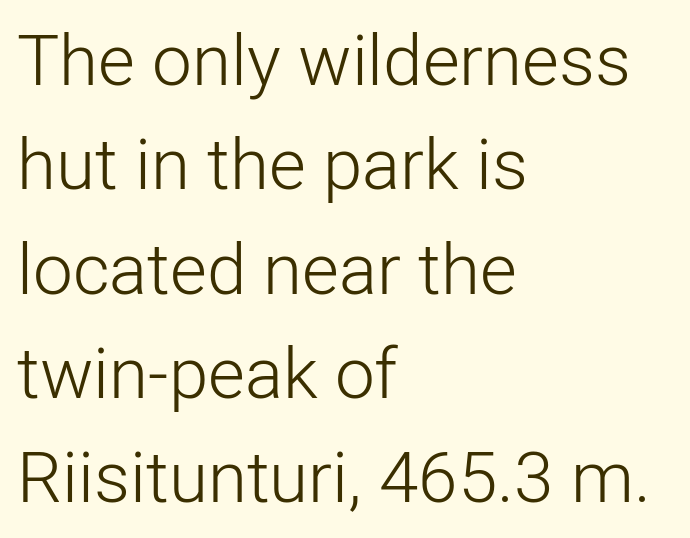
{"serif": "no", "italic": "no", "bold": "no", "weight": "light", "width": "normal", "stroke_contrast": "low", "x_height": "medium", "monospaced": "no", "underline": "no", "align": "left", "line_spacing": "normal", "line_spacing_ratio": 1.47, "letter_spacing": "normal", "letter_spacing_em": 0.0, "glyph_px": 71}
